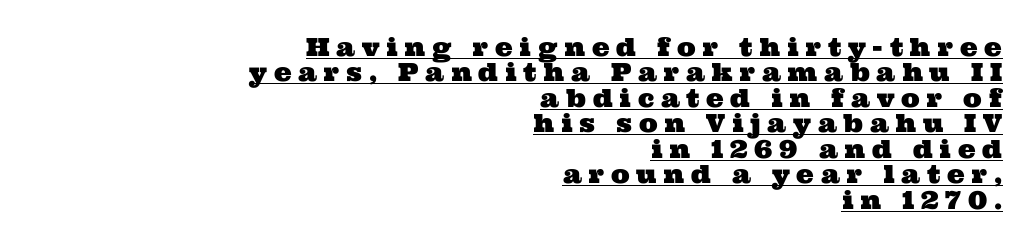
{"underline": "yes", "align": "right", "line_spacing": "tight", "line_spacing_ratio": 1.02, "letter_spacing": "wide", "letter_spacing_em": 0.27, "glyph_px": 25}
